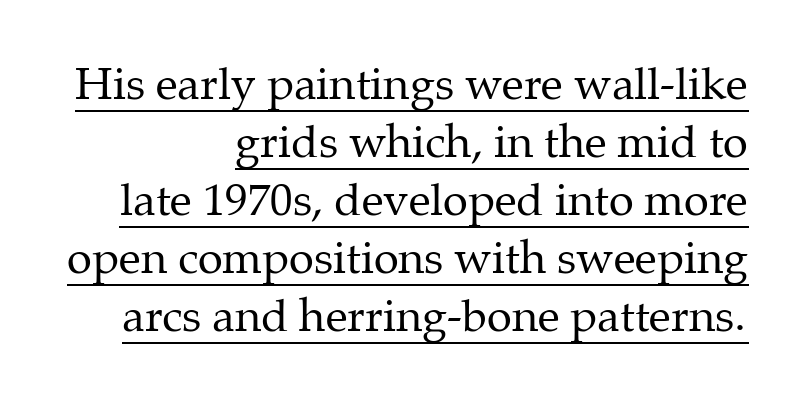
A typesetter would call this zero additional tracking. These lines were composed using upright roman letters. Is this a sans? No — the strokes have serifs. The lines in this sample share a right terminus and differ only in where they begin.
